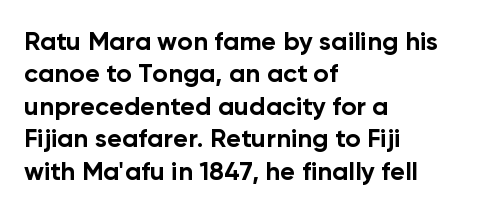
Q: Is the text bold? A: Yes.
Q: Is the text italic (slanted)? A: No, it is upright.
Q: Is the text underlined? A: No.
Q: How is the paragraph aligned? A: Left-aligned.
Q: Is the spacing between letters normal or unusually wide? A: Normal.
Q: Is the spacing between lines tight, normal or loose? A: Normal.
